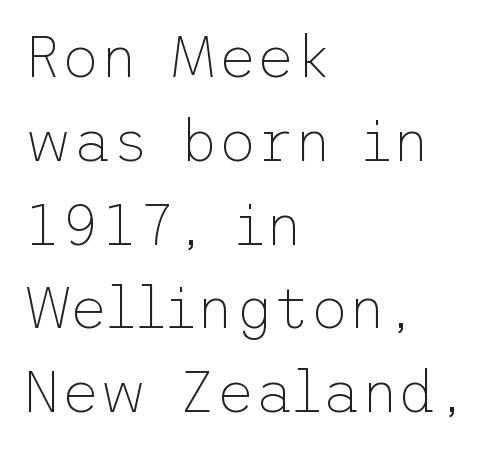
The letters carry no serifs — their stems end cleanly without finishing strokes. A typesetter would mark this as roman, not italic. The rag falls on the right side of this text block. No letter is thick-stroked: the sample isn't bold. A typesetter would call this zero additional tracking.
